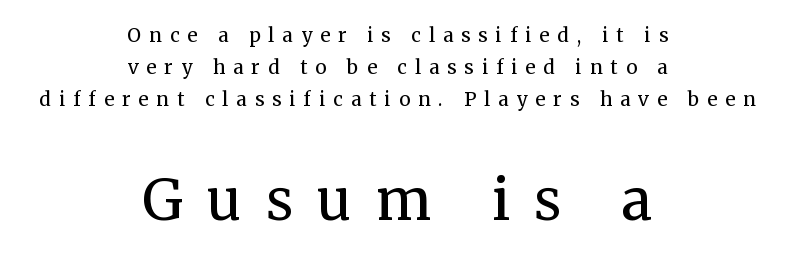
The image shows 56 px regular-weight serif type, upright; set centered, normal line spacing (1.69x), unusually wide letter spacing (+0.43 em), not underlined; the second (bottom) block is 2.95x larger; medium stroke contrast and a medium x-height.
